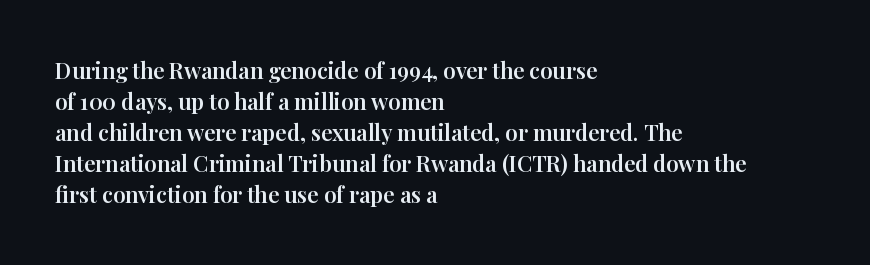
The image shows 22 px text type, upright; set left-aligned, normal line spacing (1.41x), normal letter spacing, not underlined.
